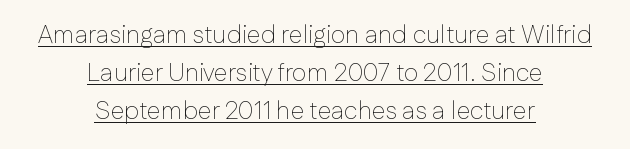
Q: Is the text bold? A: No.
Q: Is the text italic (slanted)? A: No, it is upright.
Q: Is the text underlined? A: Yes.
Q: How is the paragraph aligned? A: Centered.
Q: Is the spacing between letters normal or unusually wide? A: Normal.
Q: Is the spacing between lines tight, normal or loose? A: Normal.
